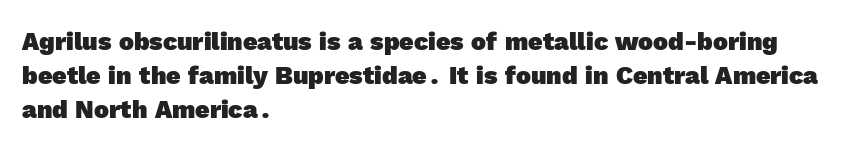
Visually the block forms a straight wall on the left and a jagged coastline on the right. The strokes are fattened all the way to bold. Each row of text sits above clean, open space. Notice how descenders clear the ascenders below comfortably — that's standard leading.
